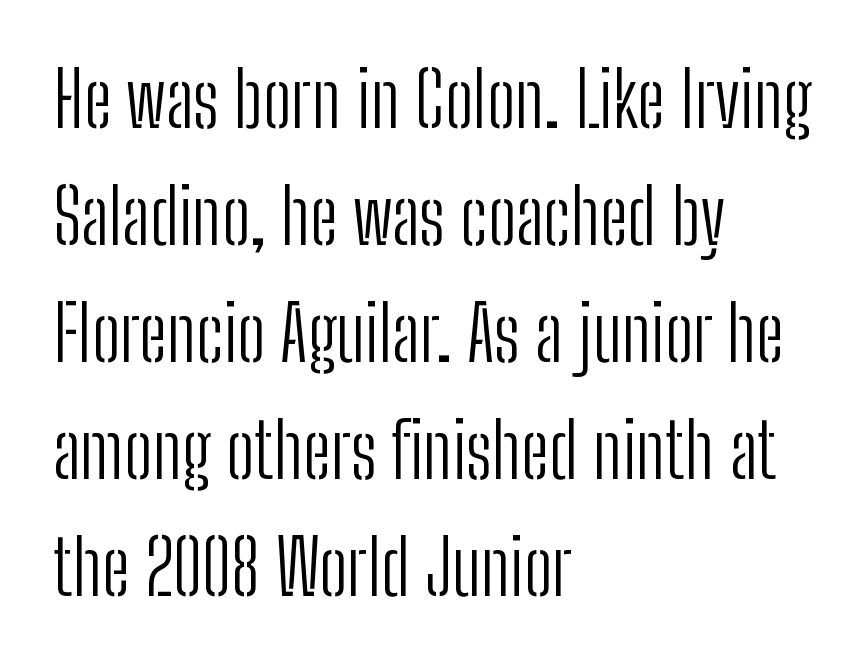
{"serif": "no", "italic": "no", "bold": "no", "weight": "light", "width": "condensed", "stroke_contrast": "low", "x_height": "medium", "monospaced": "no", "underline": "no", "align": "left", "line_spacing": "normal", "line_spacing_ratio": 1.54, "letter_spacing": "normal", "letter_spacing_em": 0.0, "glyph_px": 76}
